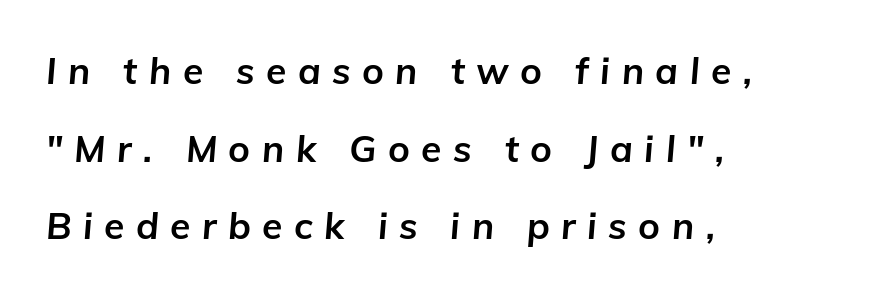
The image shows 37 px bold type, italic (leaning right); set left-aligned, loose line spacing (2.1x), unusually wide letter spacing (+0.31 em), not underlined; low stroke contrast and a medium x-height.
